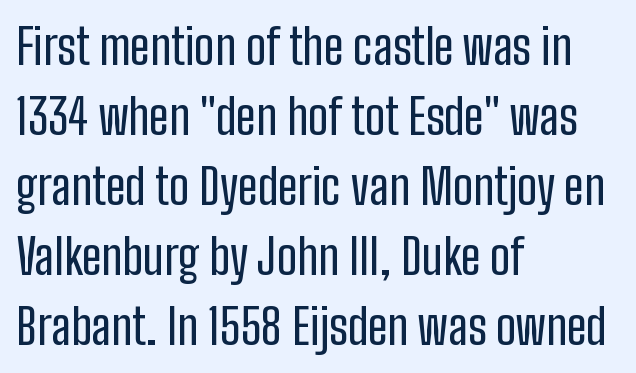
Q: Is the text italic (slanted)? A: No, it is upright.
Q: Is the typeface a serif or a sans-serif typeface? A: Sans-serif.
Q: Is the text underlined? A: No.
Q: How is the paragraph aligned? A: Left-aligned.
Q: Is the spacing between letters normal or unusually wide? A: Normal.
Q: Is the spacing between lines tight, normal or loose? A: Normal.
Q: Width (condensed, normal, or wide)? A: Condensed.
Q: Stroke contrast? A: Low.
Q: x-height? A: Medium.
Q: Monospaced? A: No.
